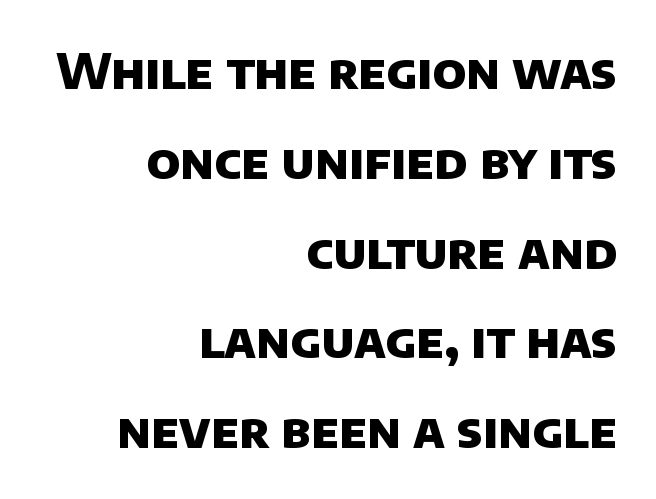
The image shows 48 px heavy sans-serif type; set right-aligned, line spacing 1.87x, normal letter spacing, not underlined; low stroke contrast and a large x-height.
